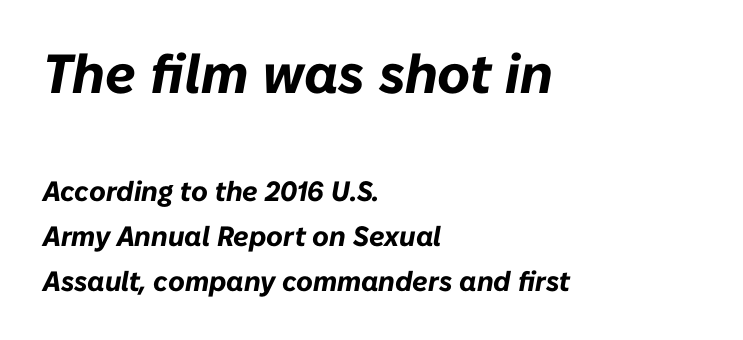
Q: Is the text bold? A: Yes.
Q: Is the text italic (slanted)? A: Yes, it leans right by about 10 degrees.
Q: Is the text underlined? A: No.
Q: How is the paragraph aligned? A: Left-aligned.
Q: Is the spacing between letters normal or unusually wide? A: Normal.
Q: Is the spacing between lines tight, normal or loose? A: Normal.
Q: Which block of text is set in a larger size, the first (top) or the second (bottom)? A: The first (top) one.
Q: Width (condensed, normal, or wide)? A: Normal.
Q: Stroke contrast? A: Low.
Q: x-height? A: Medium.
Q: Monospaced? A: No.
